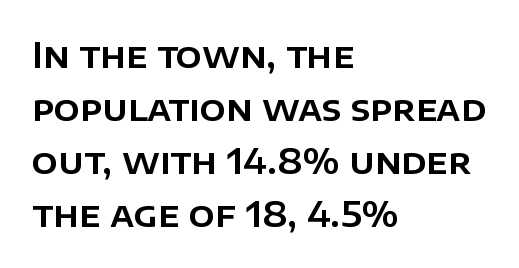
The image shows 34 px sans-serif type, upright; set left-aligned, normal line spacing (1.56x), normal letter spacing, not underlined; low stroke contrast and a large x-height.
